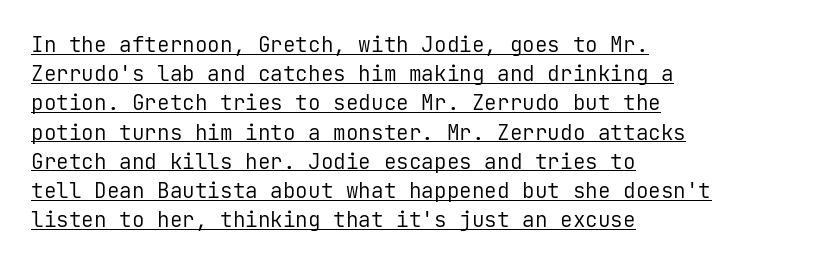
The image shows 21 px text type, upright; set left-aligned, normal line spacing (1.39x), normal letter spacing, underlined.
